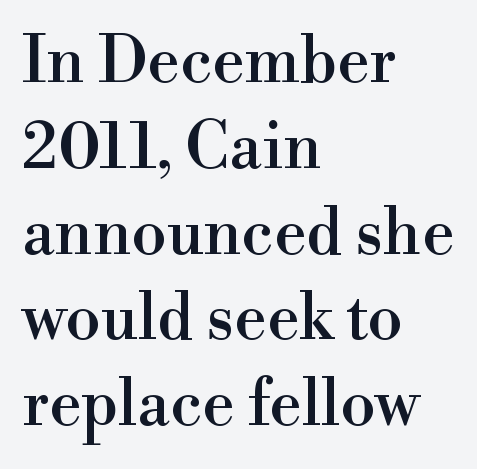
{"serif": "yes", "italic": "no", "width": "normal", "stroke_contrast": "high", "x_height": "small", "monospaced": "no", "underline": "no", "align": "left", "line_spacing": "normal", "line_spacing_ratio": 1.34, "letter_spacing": "normal", "letter_spacing_em": 0.0, "glyph_px": 64}
